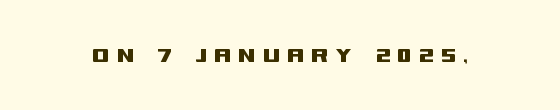
A typesetter would call this heavily tracked-out type. Rule under the text: the space is simply empty. This is roman type, the default non-slanted kind.
